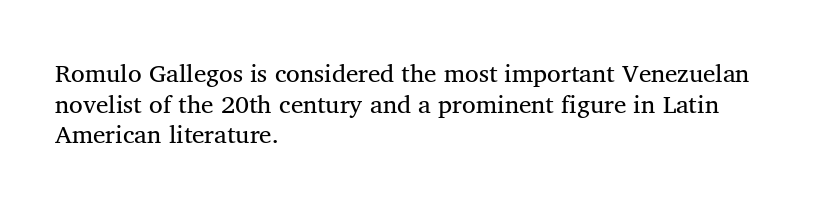
The image shows 25 px text type; set left-aligned, line spacing 1.23x, normal letter spacing, not underlined.
